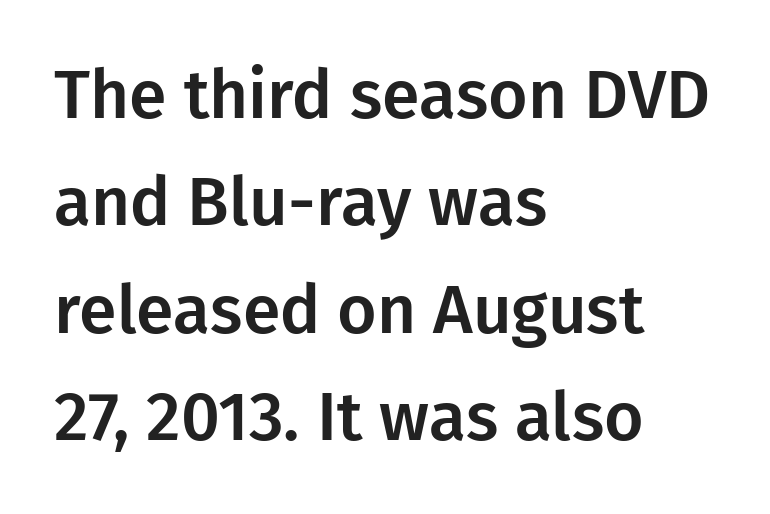
The image shows 68 px sans-serif type, upright; set left-aligned, normal line spacing (1.58x), normal letter spacing, not underlined; low stroke contrast and a medium x-height.
